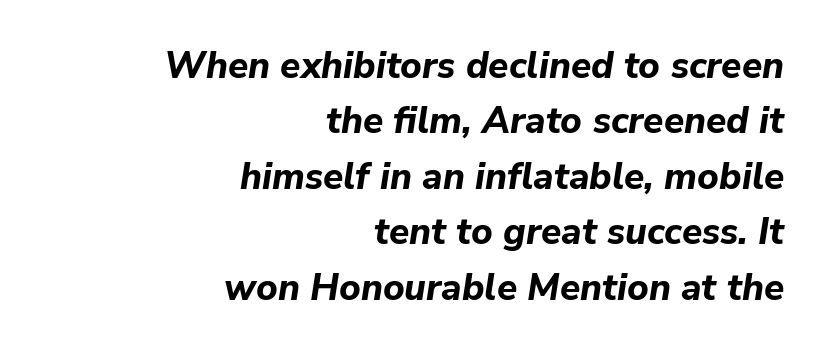
{"italic": "yes", "lean": "right", "slant_degrees": 9, "bold": "yes", "weight": "bold", "width": "normal", "stroke_contrast": "low", "x_height": "medium", "monospaced": "no", "underline": "no", "align": "right", "line_spacing": "normal", "line_spacing_ratio": 1.5, "letter_spacing": "normal", "letter_spacing_em": 0.0, "glyph_px": 37}
